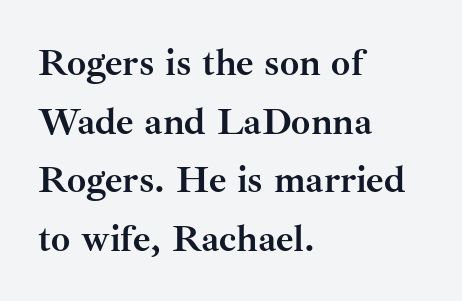
In terms of leading, this rendering sits right in the middle. When letters stand straight like this, we call the style roman or upright. The text was rendered using a seriffed face with decorative stroke endings. The glyphs have the mass of a bold cut. No word sits above an underline. The rendering keeps characters at their native spacing.
